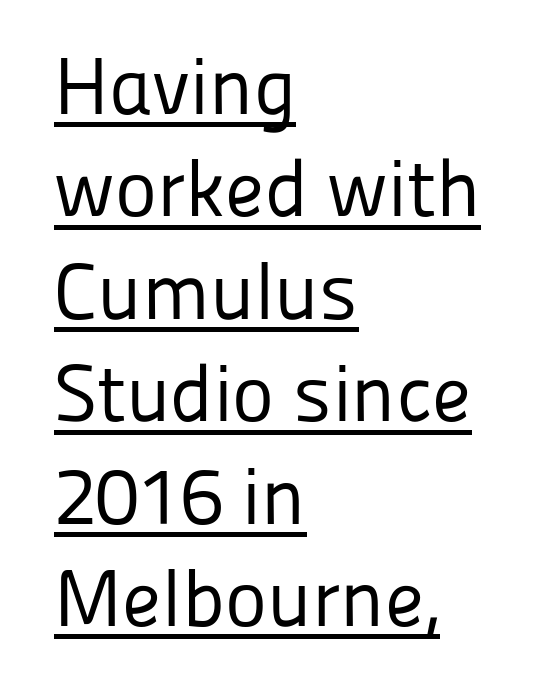
The image shows 80 px regular-weight sans-serif type, upright; set left-aligned, normal line spacing (1.28x), normal letter spacing, underlined; low stroke contrast and a medium x-height.
